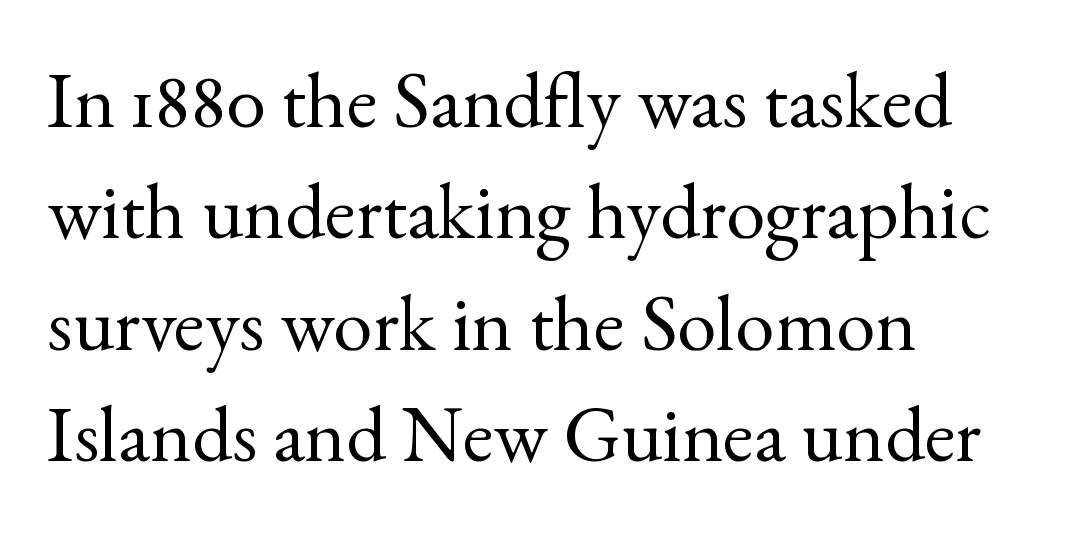
Nope, not italic — everything's standing straight. Is the stroke heavy? The answer is a plain regular-or-lighter. There is no visible air inserted between adjacent glyphs. Vertical spacing — default.
